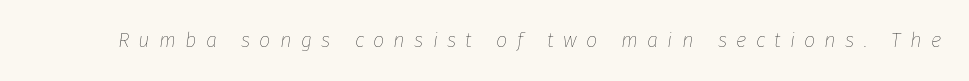
The image shows 20 px text type, italic (leaning right); set unusually wide letter spacing (+0.46 em), not underlined.
